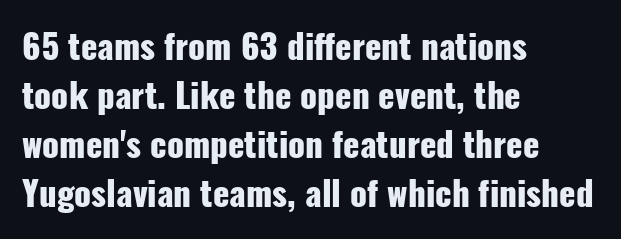
Q: Is the text bold? A: Yes.
Q: Is the text italic (slanted)? A: No, it is upright.
Q: Is the typeface a serif or a sans-serif typeface? A: Sans-serif.
Q: Is the text underlined? A: No.
Q: How is the paragraph aligned? A: Left-aligned.
Q: Is the spacing between letters normal or unusually wide? A: Normal.
Q: Is the spacing between lines tight, normal or loose? A: Normal.
Q: Width (condensed, normal, or wide)? A: Condensed.
Q: Stroke contrast? A: Low.
Q: x-height? A: Medium.
Q: Monospaced? A: No.
